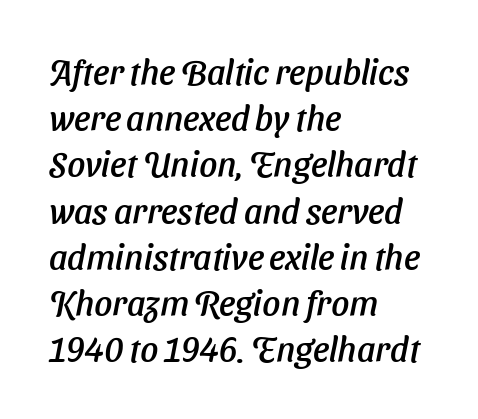
{"width": "normal", "stroke_contrast": "low", "x_height": "medium", "monospaced": "no", "underline": "no", "align": "left", "line_spacing": "normal", "line_spacing_ratio": 1.32, "letter_spacing": "normal", "letter_spacing_em": 0.0, "glyph_px": 35}
